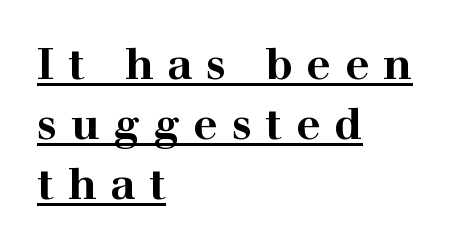
A student would call this left alignment; a typographer would say flush left, rag right. You can tell it's not italic because the verticals are truly vertical. You could only call the tracking loose — the letters float apart. The glyphs have the mass of a bold cut. Reading down the column, the eye jumps a familiar distance to each next line.
